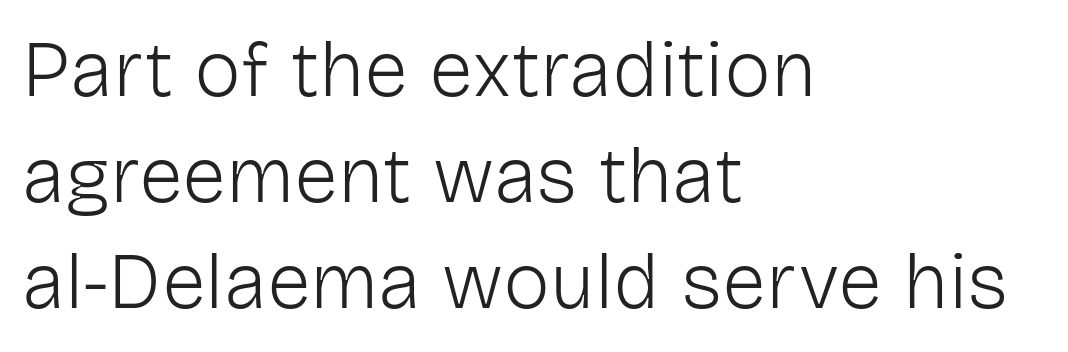
Q: Is the text bold? A: No.
Q: Is the text italic (slanted)? A: No, it is upright.
Q: Is the typeface a serif or a sans-serif typeface? A: Sans-serif.
Q: Is the text underlined? A: No.
Q: How is the paragraph aligned? A: Left-aligned.
Q: Is the spacing between letters normal or unusually wide? A: Normal.
Q: Is the spacing between lines tight, normal or loose? A: Normal.
Q: Width (condensed, normal, or wide)? A: Normal.
Q: Stroke contrast? A: Low.
Q: x-height? A: Medium.
Q: Monospaced? A: No.
